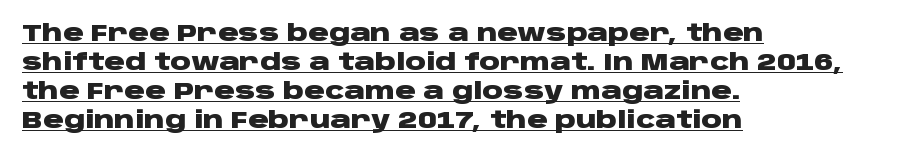
As a designer I'd log this as weight 700, bold. The paragraph has a hard left edge and a soft right edge. Tracking here is standard; glyphs follow each other at the usual distance. Posture: straight, roman, zero tilt. Baseline-to-baseline distance is the conventional proportion of letter height.
